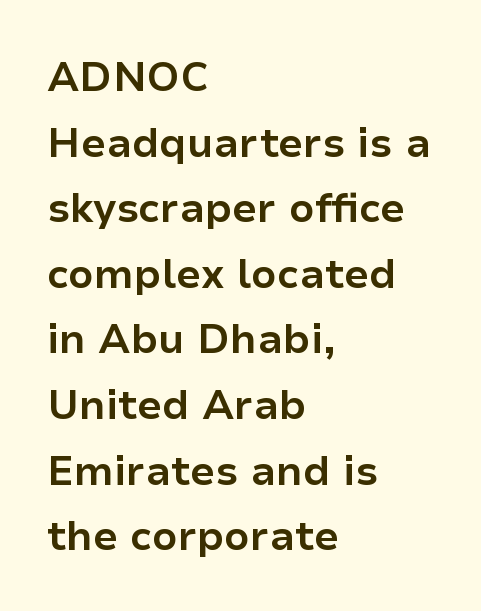
The image shows 41 px bold sans-serif type, upright; set left-aligned, normal line spacing (1.6x), normal letter spacing, not underlined; low stroke contrast and a medium x-height.
